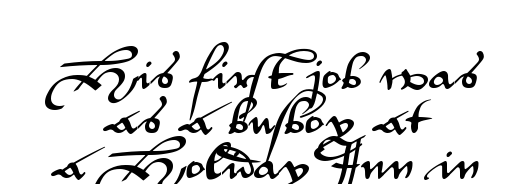
Q: Is the text italic (slanted)? A: Yes.
Q: Is the typeface a serif or a sans-serif typeface? A: Sans-serif.
Q: Is the text underlined? A: No.
Q: How is the paragraph aligned? A: Centered.
Q: Is the spacing between letters normal or unusually wide? A: Normal.
Q: Is the spacing between lines tight, normal or loose? A: Tight.
Q: Width (condensed, normal, or wide)? A: Wide.
Q: Stroke contrast? A: Medium.
Q: x-height? A: Small.
Q: Monospaced? A: No.
